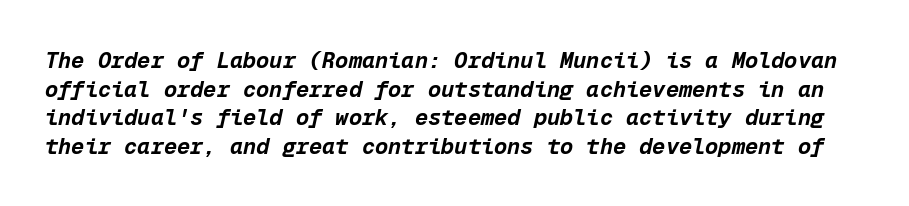
The horizontal fit of the characters is conventional and even. Emphasis-style slanted type is in use. Underline: absent. Each new line begins a customary step beneath the previous one.
